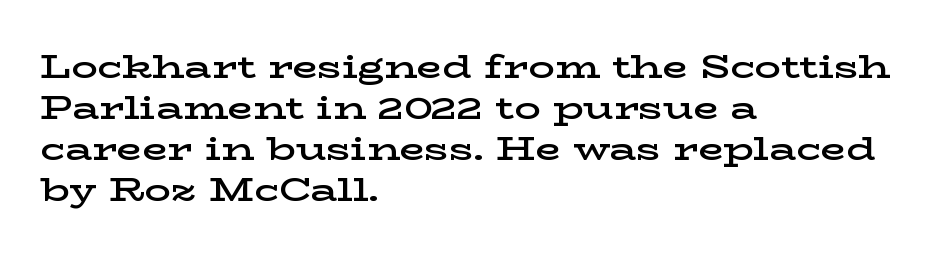
{"serif": "yes", "italic": "no", "bold": "semi", "weight": "semibold", "width": "wide", "stroke_contrast": "low", "x_height": "medium", "monospaced": "no", "underline": "no", "align": "left", "line_spacing_ratio": 1.24, "letter_spacing": "normal", "letter_spacing_em": 0.0, "glyph_px": 33}
